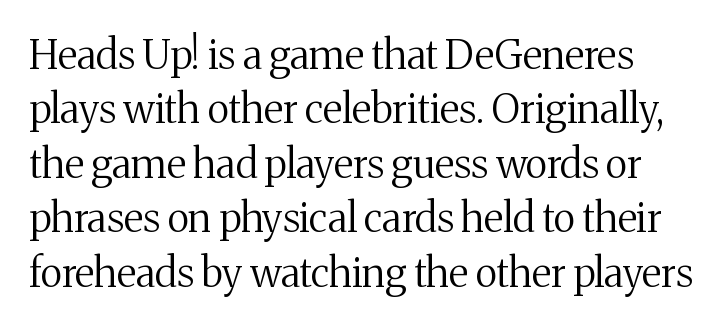
The image shows 40 px regular-weight serif type, upright; set normal line spacing (1.36x), normal letter spacing, not underlined; medium stroke contrast and a medium x-height.
